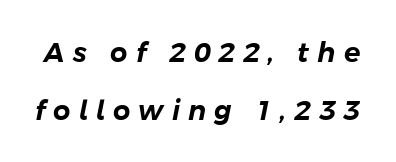
The image shows 27 px text type, italic (leaning right); set loose line spacing (2.13x), unusually wide letter spacing (+0.3 em), not underlined.
